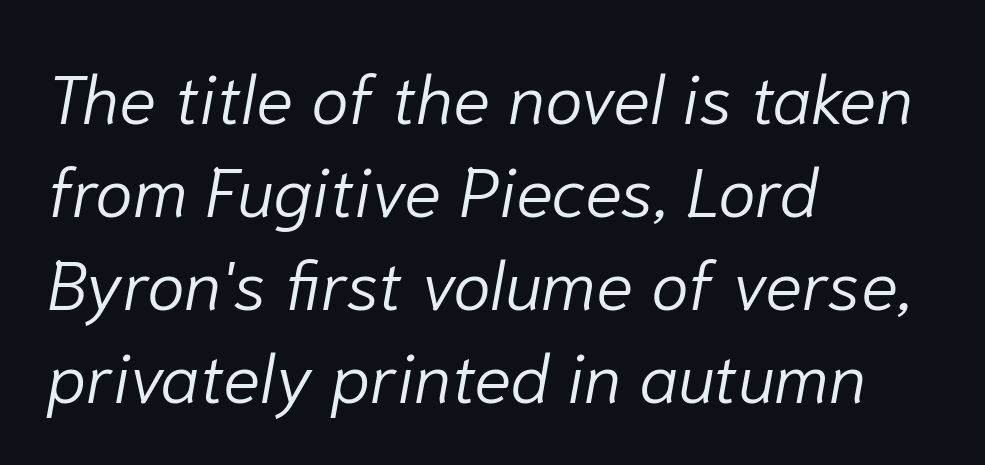
The image shows 69 px light type, italic (leaning right); set left-aligned, normal line spacing (1.35x), normal letter spacing, not underlined; low stroke contrast and a medium x-height.
